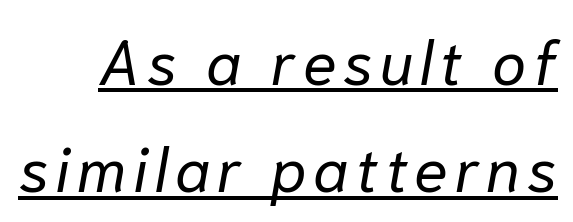
{"italic": "yes", "lean": "right", "slant_degrees": 10, "bold": "no", "weight": "regular", "width": "normal", "stroke_contrast": "low", "x_height": "medium", "monospaced": "no", "underline": "yes", "line_spacing_ratio": 1.73, "glyph_px": 62}
